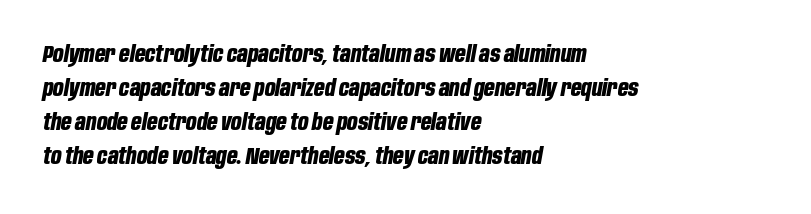
Q: Is the text bold? A: Yes.
Q: Is the text italic (slanted)? A: Yes, it leans right by about 10 degrees.
Q: Is the text underlined? A: No.
Q: How is the paragraph aligned? A: Left-aligned.
Q: Is the spacing between letters normal or unusually wide? A: Normal.
Q: Is the spacing between lines tight, normal or loose? A: Normal.
